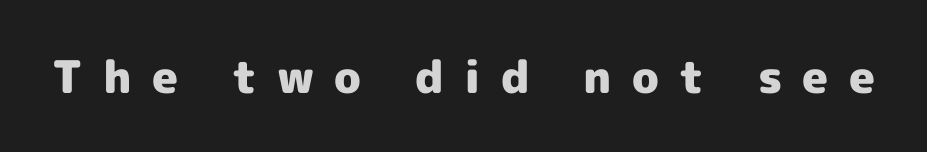
Q: Is the text bold? A: Yes.
Q: Is the text italic (slanted)? A: No, it is upright.
Q: Is the typeface a serif or a sans-serif typeface? A: Sans-serif.
Q: Is the text underlined? A: No.
Q: Is the spacing between letters normal or unusually wide? A: Unusually wide.
Q: Width (condensed, normal, or wide)? A: Normal.
Q: x-height? A: Medium.
Q: Monospaced? A: No.
